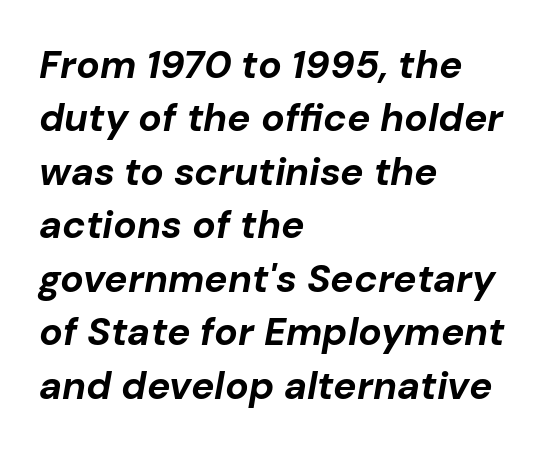
Q: Is the text bold? A: Yes.
Q: Is the text italic (slanted)? A: Yes, it leans right by about 10 degrees.
Q: Is the text underlined? A: No.
Q: How is the paragraph aligned? A: Left-aligned.
Q: Is the spacing between letters normal or unusually wide? A: Normal.
Q: Is the spacing between lines tight, normal or loose? A: Normal.
Q: Width (condensed, normal, or wide)? A: Normal.
Q: Stroke contrast? A: Low.
Q: x-height? A: Medium.
Q: Monospaced? A: No.
